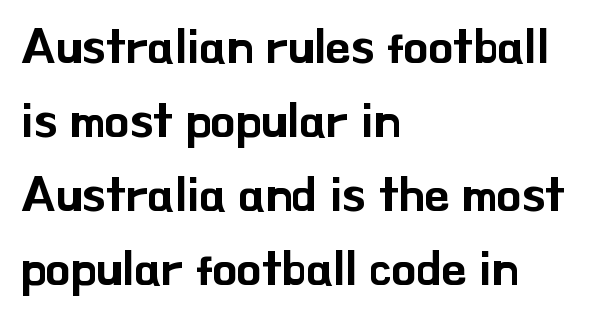
The image shows 50 px sans-serif type, upright; set left-aligned, normal line spacing (1.48x), normal letter spacing, not underlined; low stroke contrast and a small x-height.
